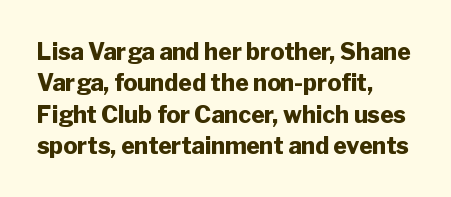
Q: Is the text bold? A: Yes.
Q: Is the text italic (slanted)? A: No, it is upright.
Q: Is the text underlined? A: No.
Q: How is the paragraph aligned? A: Left-aligned.
Q: Is the spacing between letters normal or unusually wide? A: Normal.
Q: Is the spacing between lines tight, normal or loose? A: Normal.
